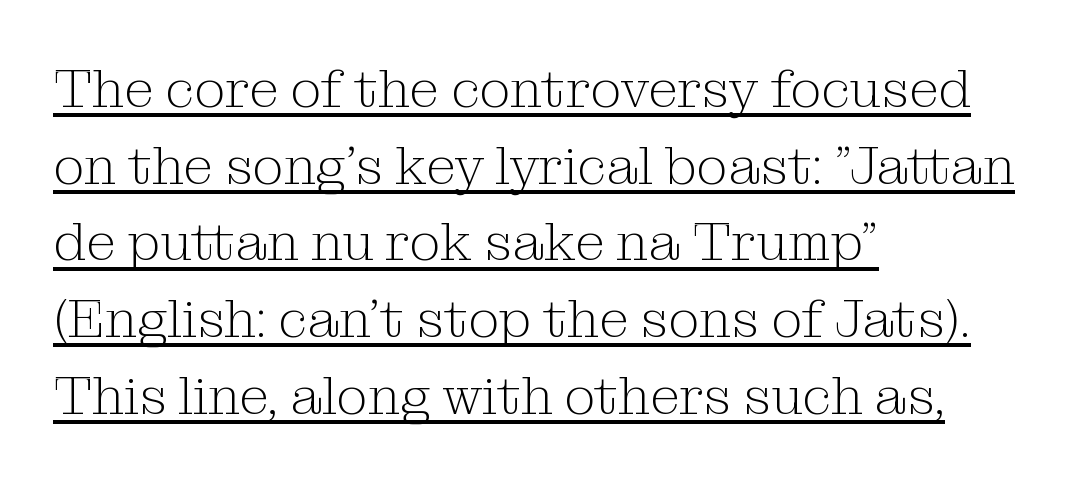
The passage shown is typeset with a serif family. A typesetter would call this zero additional tracking. Tall strokes in this sample are plumb rather than angled. Caption: lettering with a line underneath.
